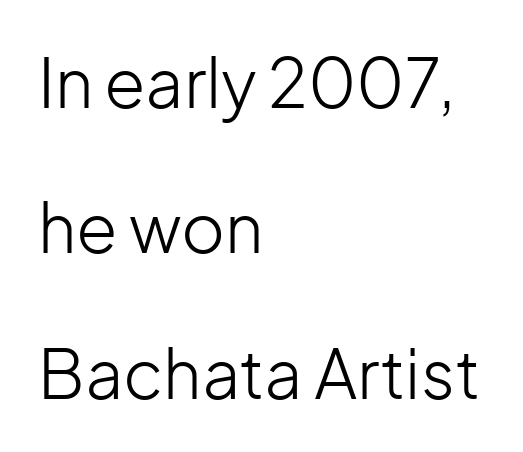
Q: Is the text bold? A: No.
Q: Is the text italic (slanted)? A: No, it is upright.
Q: Is the typeface a serif or a sans-serif typeface? A: Sans-serif.
Q: Is the text underlined? A: No.
Q: How is the paragraph aligned? A: Left-aligned.
Q: Is the spacing between letters normal or unusually wide? A: Normal.
Q: Is the spacing between lines tight, normal or loose? A: Loose.
Q: Width (condensed, normal, or wide)? A: Normal.
Q: Stroke contrast? A: Low.
Q: x-height? A: Medium.
Q: Monospaced? A: No.
